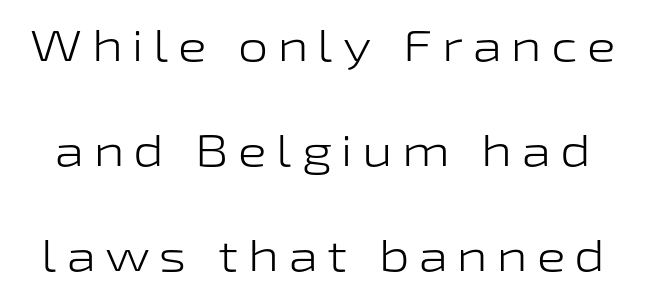
The image shows 43 px light, wide sans-serif type, upright; set loose line spacing (2.44x), unusually wide letter spacing (+0.22 em), not underlined; low stroke contrast and a medium x-height.
